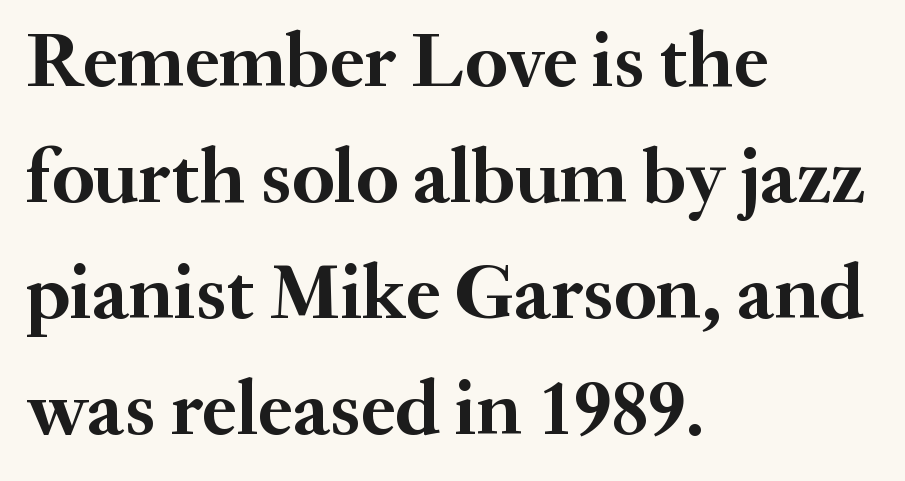
Each word holds together tightly as a unit, with standard inter-letter gaps. Unmarked baselines from the first word to the last. Is this a fixed-width face? No — the glyphs have proportional, varying widths. I'd describe the lettering as bold — thick and assertive. Ascenders rise straight up at ninety degrees. Evenly set lines give the paragraph a standard silhouette.
